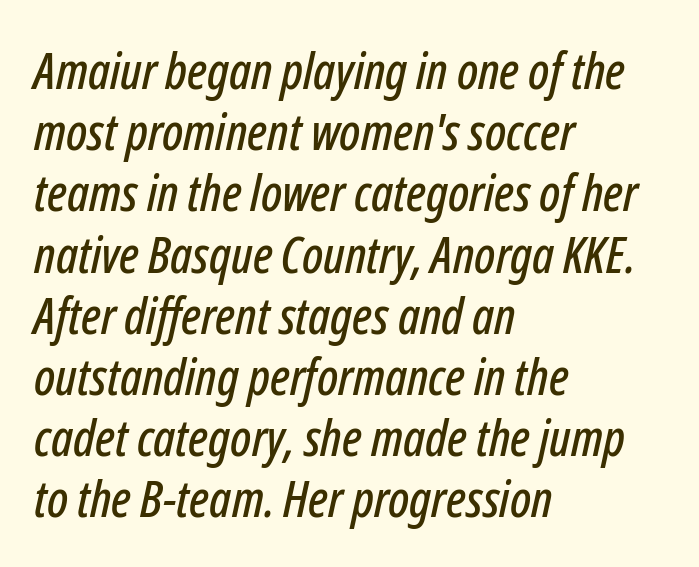
Q: Is the text italic (slanted)? A: Yes, it leans right by about 12 degrees.
Q: Is the text underlined? A: No.
Q: How is the paragraph aligned? A: Left-aligned.
Q: Is the spacing between letters normal or unusually wide? A: Normal.
Q: Width (condensed, normal, or wide)? A: Condensed.
Q: Stroke contrast? A: Low.
Q: x-height? A: Medium.
Q: Monospaced? A: No.
